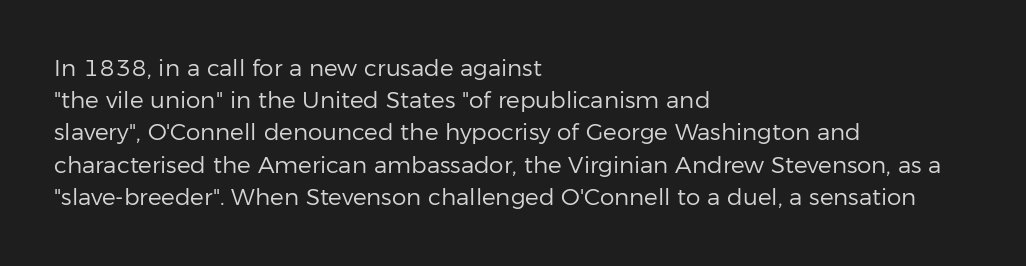
The image shows 23 px text type, upright; set left-aligned, normal line spacing (1.4x), normal letter spacing, not underlined.
